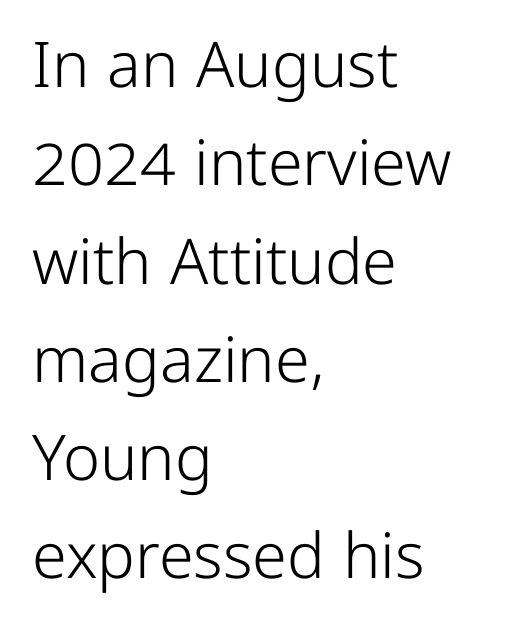
The image shows 63 px light sans-serif type, upright; set left-aligned, normal line spacing (1.56x), normal letter spacing, not underlined; low stroke contrast and a medium x-height.
